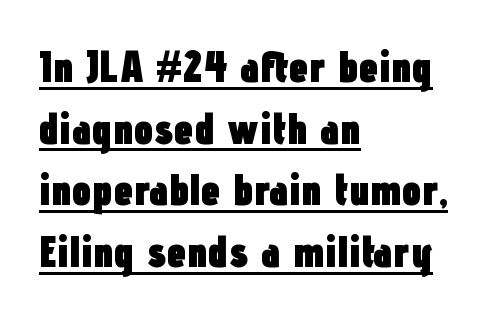
{"serif": "no", "italic": "no", "bold": "yes", "weight": "heavy", "width": "condensed", "stroke_contrast": "low", "x_height": "medium", "monospaced": "no", "underline": "yes", "align": "left", "line_spacing": "normal", "line_spacing_ratio": 1.4, "letter_spacing": "normal", "letter_spacing_em": 0.0, "glyph_px": 44}
